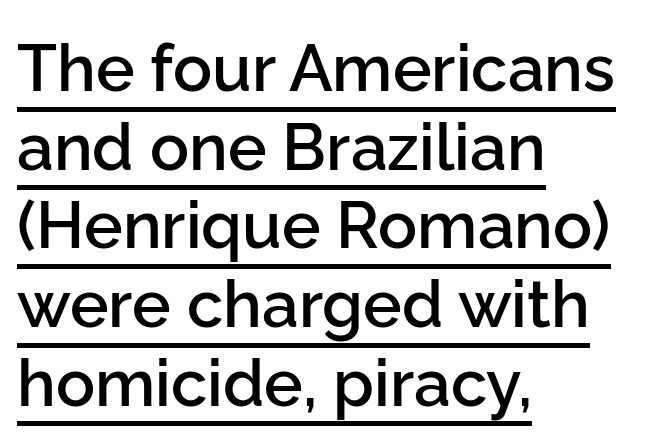
{"serif": "no", "italic": "no", "bold": "semi", "weight": "semibold", "width": "normal", "stroke_contrast": "low", "x_height": "medium", "monospaced": "no", "underline": "yes", "align": "left", "line_spacing_ratio": 1.21, "letter_spacing": "normal", "letter_spacing_em": 0.0, "glyph_px": 65}
